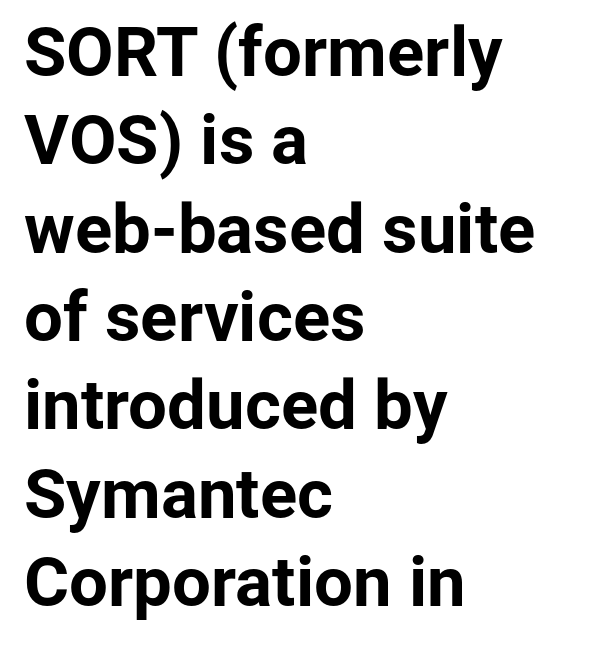
{"serif": "no", "italic": "no", "bold": "yes", "weight": "bold", "width": "normal", "stroke_contrast": "low", "x_height": "medium", "monospaced": "no", "underline": "no", "align": "left", "line_spacing": "normal", "line_spacing_ratio": 1.28, "letter_spacing": "normal", "letter_spacing_em": 0.0, "glyph_px": 69}
